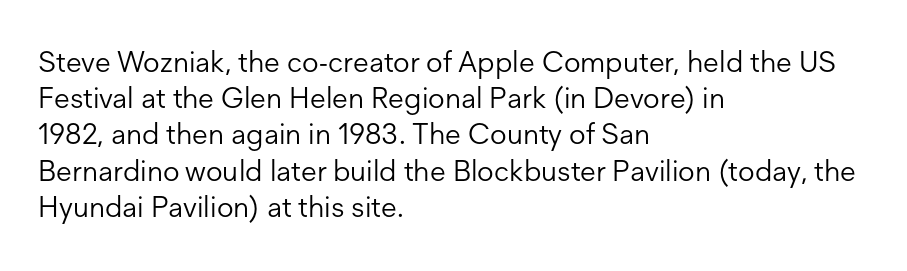
The space beneath each line is pristine and unruled. Between one letter and the next there's only the usual sliver of space. Casual observation: everything's shoved over to the left. Each new line begins a customary step beneath the previous one.
